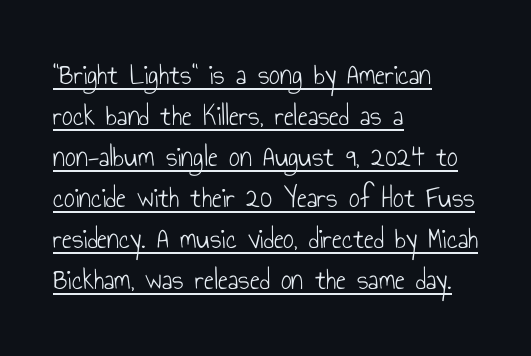
The image shows 30 px light, condensed sans-serif type, upright; set left-aligned, normal line spacing (1.37x), normal letter spacing, underlined; low stroke contrast and a small x-height.
